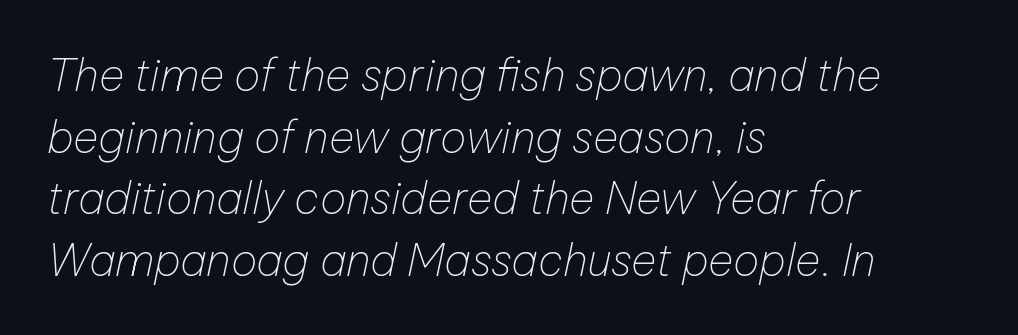
{"italic": "yes", "lean": "right", "slant_degrees": 12, "bold": "no", "weight": "thin", "width": "normal", "stroke_contrast": "low", "x_height": "medium", "monospaced": "no", "underline": "no", "align": "left", "line_spacing": "normal", "line_spacing_ratio": 1.4, "letter_spacing": "normal", "letter_spacing_em": 0.0, "glyph_px": 44}
